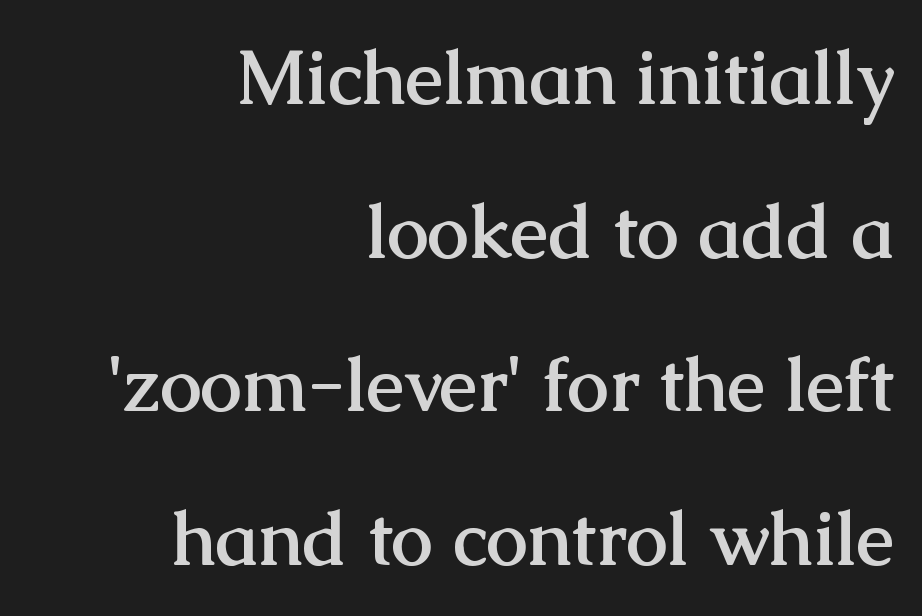
In terms of letterspacing, this is plain default setting. The rendering shows small feet on the letterforms — a serif design. The type sits square on the baseline with zero lean. Varying glyph widths throughout — classic text-font behaviour. Successive baselines arrive slowly, with a big drop between each.
